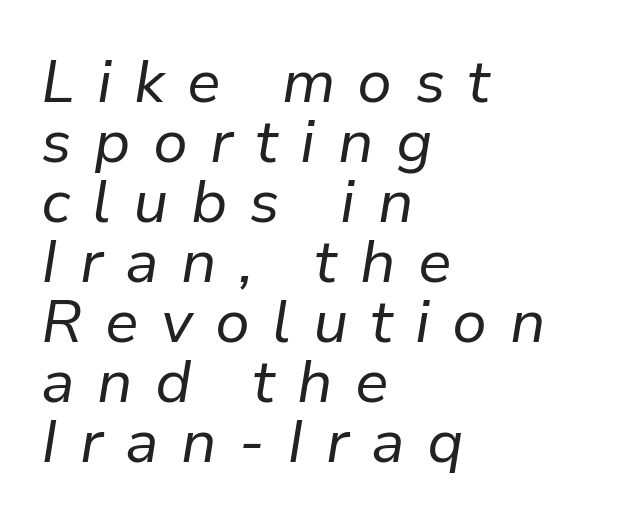
Q: Is the text bold? A: No.
Q: Is the text italic (slanted)? A: Yes, it leans right by about 9 degrees.
Q: Is the text underlined? A: No.
Q: How is the paragraph aligned? A: Left-aligned.
Q: Is the spacing between letters normal or unusually wide? A: Unusually wide.
Q: Is the spacing between lines tight, normal or loose? A: Tight.
Q: Width (condensed, normal, or wide)? A: Normal.
Q: Stroke contrast? A: Low.
Q: x-height? A: Medium.
Q: Monospaced? A: No.
